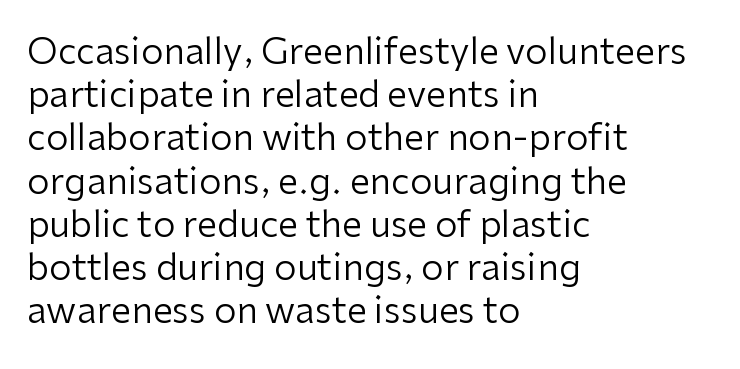
{"serif": "no", "italic": "no", "bold": "no", "weight": "regular", "width": "normal", "stroke_contrast": "low", "x_height": "medium", "monospaced": "no", "underline": "no", "align": "left", "line_spacing_ratio": 1.2, "letter_spacing": "normal", "letter_spacing_em": 0.0, "glyph_px": 36}
